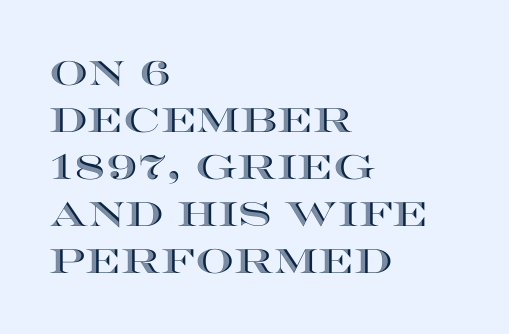
The image shows 34 px wide type, upright; set left-aligned, normal line spacing (1.38x), normal letter spacing, not underlined; a large x-height.
